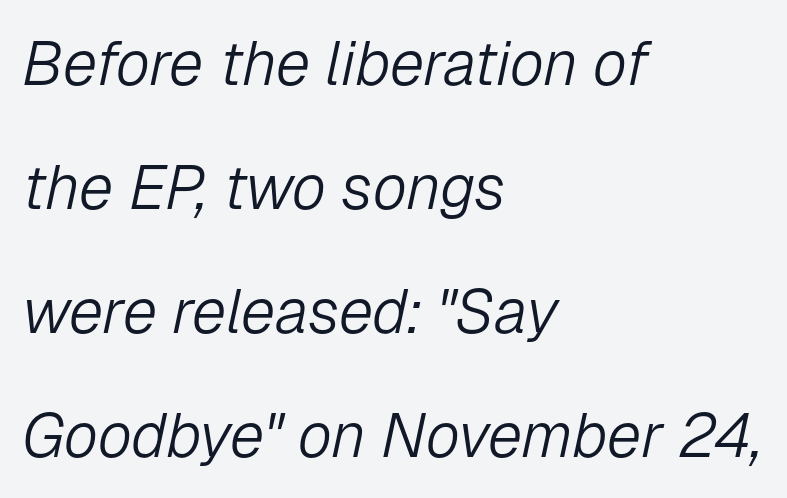
The letters advance in unequal steps, a hallmark of proportional type. Vertically, the passage feels expansive, rows floating well apart. An italicized treatment has been applied to the whole sample. Think standard paragraph weight, or any step lighter than that.
